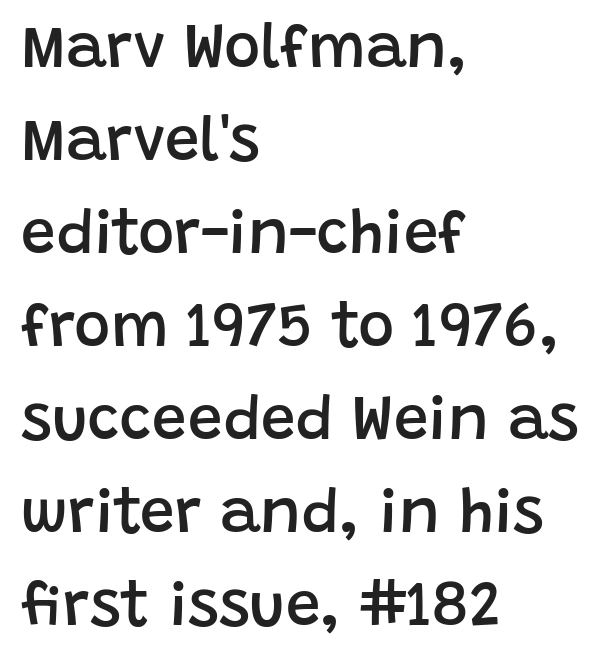
{"serif": "no", "italic": "no", "bold": "semi", "weight": "semibold", "width": "normal", "stroke_contrast": "low", "x_height": "large", "monospaced": "no", "underline": "no", "align": "left", "line_spacing": "normal", "line_spacing_ratio": 1.5, "letter_spacing": "normal", "letter_spacing_em": 0.0, "glyph_px": 62}
